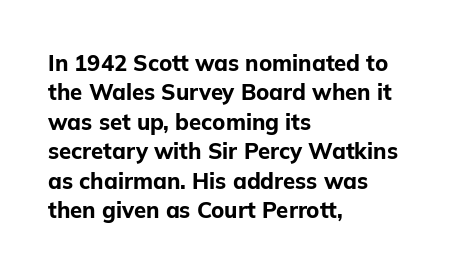
The image shows 22 px bold type, upright; set left-aligned, normal line spacing (1.34x), normal letter spacing, not underlined.
